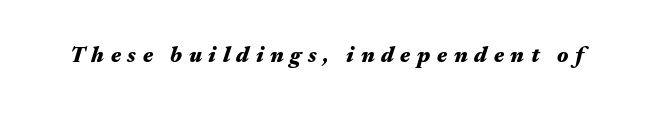
Look at the stroke-to-counter ratio: heavy, a bold. The letters are slanted; this is an italic face. Quick note: underline off. Tracking value appears strongly positive — letters spread wide.
